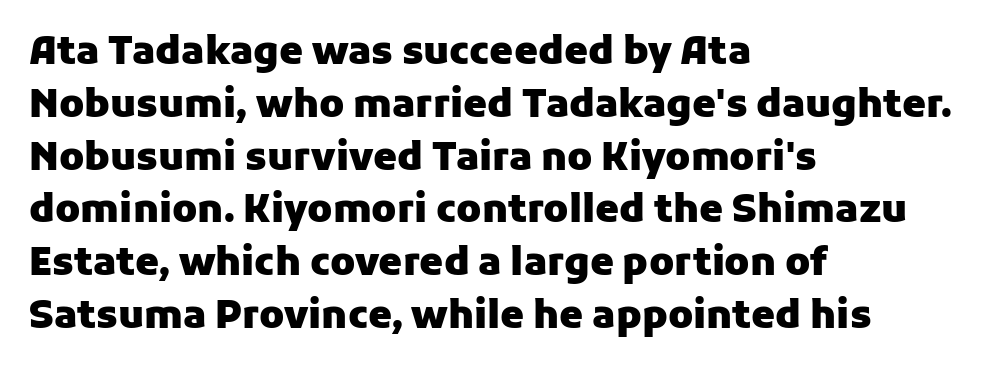
{"serif": "no", "italic": "no", "bold": "yes", "weight": "heavy", "width": "normal", "stroke_contrast": "low", "x_height": "medium", "monospaced": "no", "underline": "no", "align": "left", "line_spacing": "normal", "line_spacing_ratio": 1.39, "letter_spacing": "normal", "letter_spacing_em": 0.0, "glyph_px": 38}
